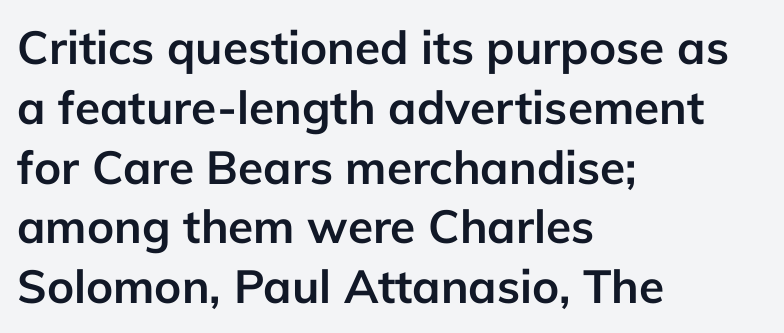
The image shows 46 px semibold sans-serif type, upright; set left-aligned, normal line spacing (1.3x), normal letter spacing, not underlined; low stroke contrast and a medium x-height.
